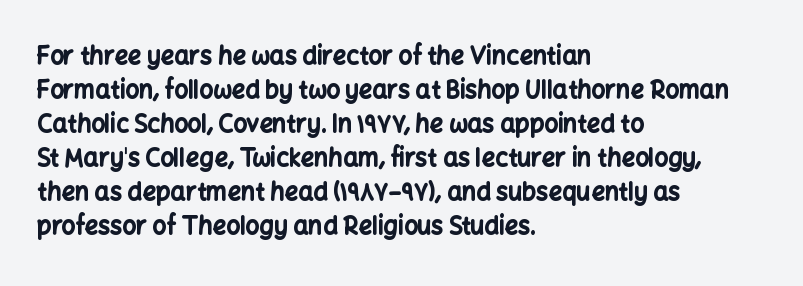
{"italic": "no", "bold": "yes", "underline": "no", "align": "left", "line_spacing": "normal", "line_spacing_ratio": 1.42, "letter_spacing": "normal", "letter_spacing_em": 0.0, "glyph_px": 24}
